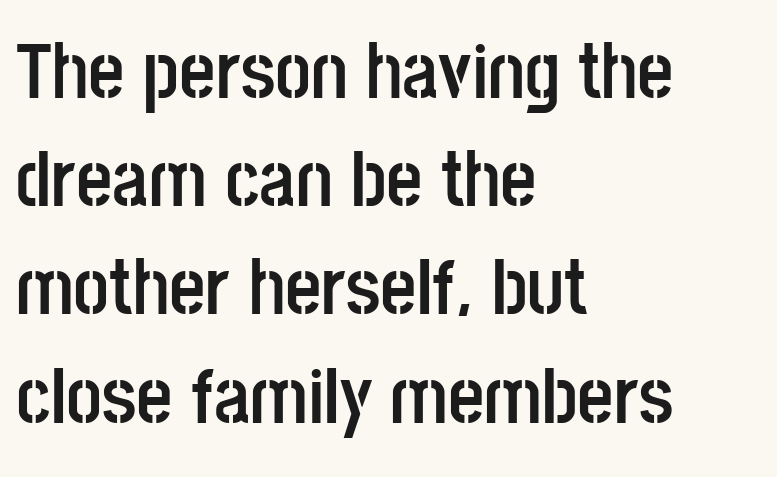
The image shows 79 px semibold, condensed sans-serif type, upright; set left-aligned, normal line spacing (1.37x), normal letter spacing, not underlined; low stroke contrast and a large x-height.
